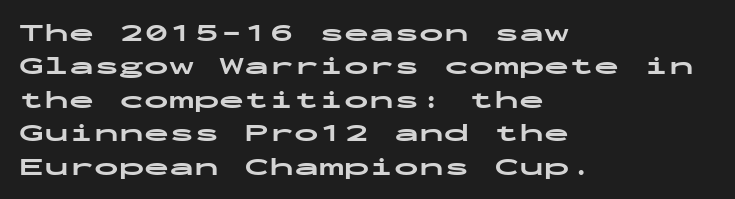
{"italic": "no", "bold": "yes", "underline": "no", "align": "left", "line_spacing": "normal", "line_spacing_ratio": 1.34, "letter_spacing": "normal", "letter_spacing_em": 0.0, "glyph_px": 25}
